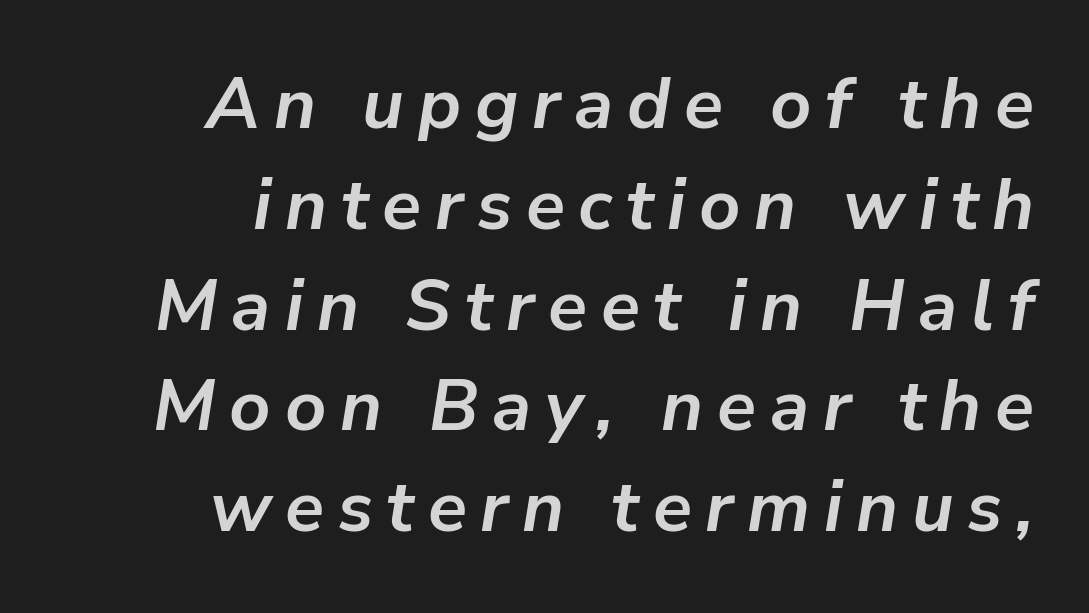
{"italic": "yes", "lean": "right", "slant_degrees": 9, "bold": "yes", "weight": "semibold", "width": "normal", "stroke_contrast": "low", "x_height": "medium", "monospaced": "no", "underline": "no", "align": "right", "line_spacing": "normal", "line_spacing_ratio": 1.4, "glyph_px": 72}
